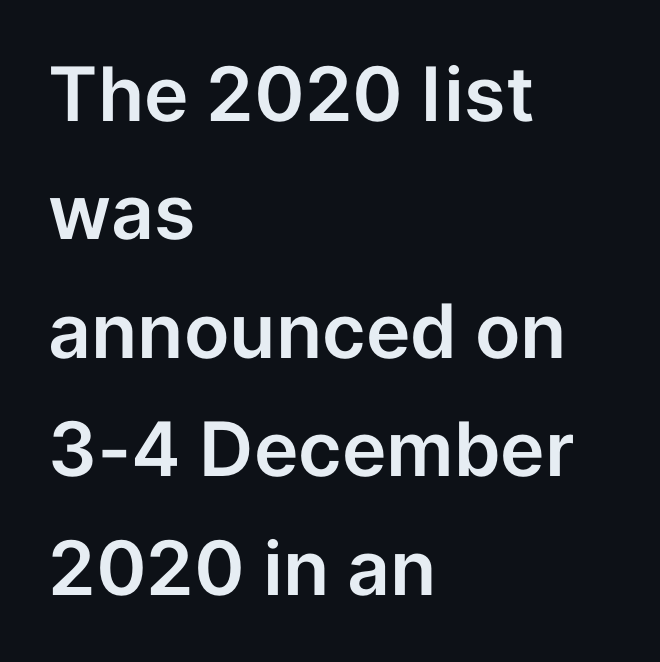
Designer's note — italics off, roman on. Typographically, this falls in the sans-serif category. This rendering features lettering with no underline. The type is set solid horizontally, with unmodified tracking. The lines in this sample share a left origin and differ only in where they stop. These lines are rendered in a variable-pitch font.
